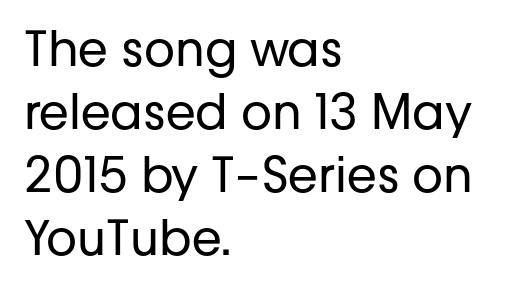
The ragged edge is on the right, which tells us the setting is flush left. Type style note: lacks serifs. A typesetter would call this zero additional tracking. The strokes are not fattened; the text isn't bold. Clear beneath every line of the passage.
